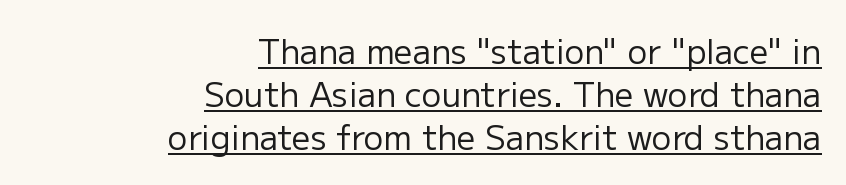
Q: Is the text bold? A: No.
Q: Is the text italic (slanted)? A: No, it is upright.
Q: Is the typeface a serif or a sans-serif typeface? A: Sans-serif.
Q: Is the text underlined? A: Yes.
Q: How is the paragraph aligned? A: Right-aligned.
Q: Is the spacing between letters normal or unusually wide? A: Normal.
Q: Is the spacing between lines tight, normal or loose? A: Normal.
Q: Width (condensed, normal, or wide)? A: Normal.
Q: Stroke contrast? A: Low.
Q: x-height? A: Medium.
Q: Monospaced? A: No.
